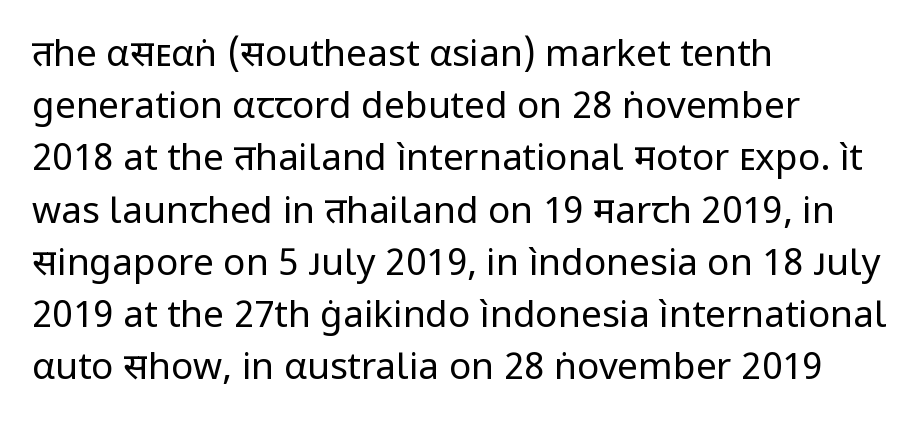
Spacing verdict: proportional, widths tailored to each character. Beneath every word, the page is bare. This sample uses an upright cut, with every glyph sitting square on the baseline. Summary of vertical rhythm: regular, with standard interline spacing.
